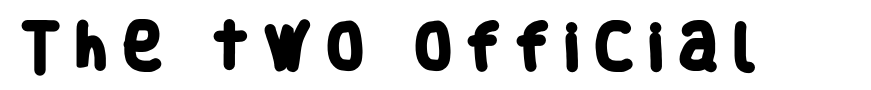
{"serif": "no", "bold": "yes", "weight": "heavy", "width": "condensed", "stroke_contrast": "low", "x_height": "large", "monospaced": "no", "underline": "no", "letter_spacing": "wide", "letter_spacing_em": 0.24, "glyph_px": 51}
